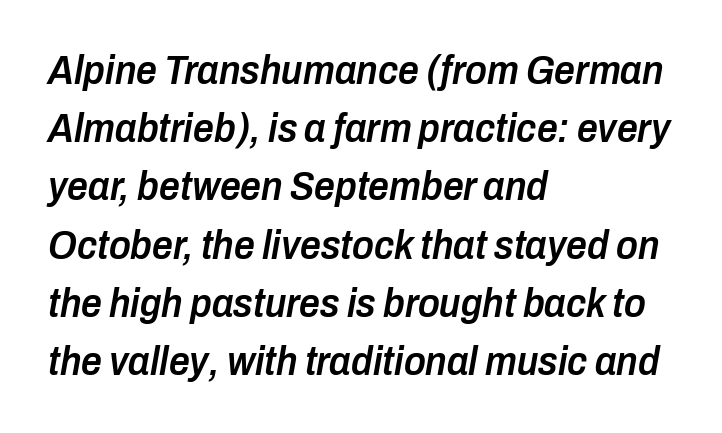
Q: Is the text bold? A: Semi-bold.
Q: Is the text italic (slanted)? A: Yes, it leans right by about 10 degrees.
Q: Is the text underlined? A: No.
Q: How is the paragraph aligned? A: Left-aligned.
Q: Is the spacing between letters normal or unusually wide? A: Normal.
Q: Is the spacing between lines tight, normal or loose? A: Normal.
Q: Width (condensed, normal, or wide)? A: Condensed.
Q: Stroke contrast? A: Low.
Q: x-height? A: Medium.
Q: Monospaced? A: No.
